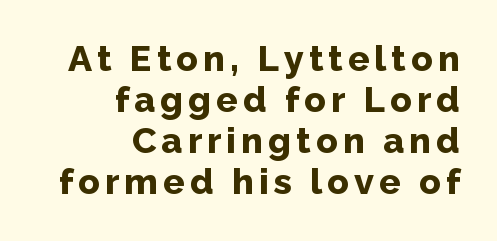
{"serif": "no", "italic": "no", "bold": "yes", "weight": "bold", "width": "normal", "stroke_contrast": "low", "x_height": "medium", "monospaced": "no", "underline": "no", "align": "right", "line_spacing": "tight", "line_spacing_ratio": 1.14, "glyph_px": 36}
